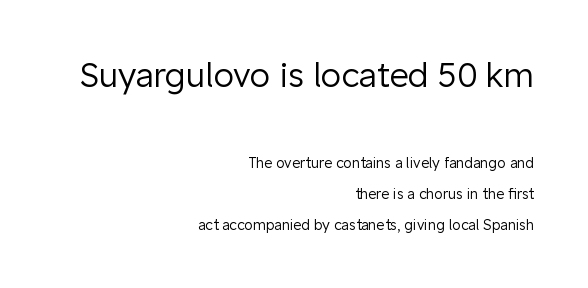
The image shows 33 px regular-weight sans-serif type, upright; set right-aligned, loose line spacing (2.22x), normal letter spacing, not underlined; the first (top) block is 2.36x larger; low stroke contrast and a medium x-height.
